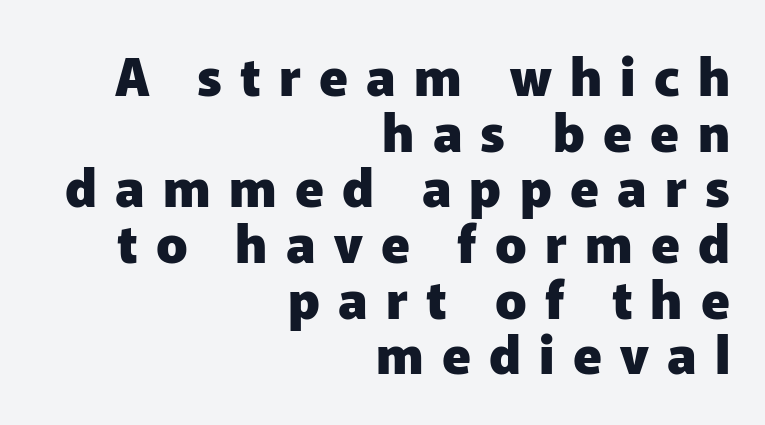
{"serif": "no", "italic": "no", "bold": "yes", "weight": "heavy", "width": "normal", "stroke_contrast": "low", "x_height": "medium", "monospaced": "no", "underline": "no", "align": "right", "line_spacing": "tight", "line_spacing_ratio": 1.07, "letter_spacing": "wide", "letter_spacing_em": 0.35, "glyph_px": 52}
